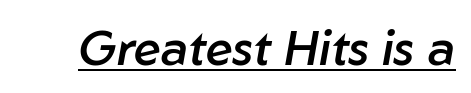
These lines are rendered in a variable-pitch font. Looks like someone drew a line under every word here. Stems and bowls a touch heavier than normal — semibold. You can tell it's italic because the verticals aren't actually vertical. Standard letterfit; no display-style spreading of the glyphs.
